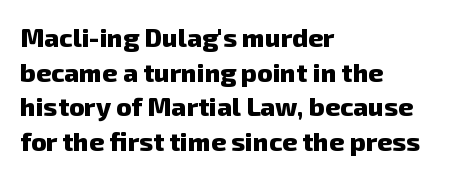
Q: Is the text bold? A: Yes.
Q: Is the text underlined? A: No.
Q: How is the paragraph aligned? A: Left-aligned.
Q: Is the spacing between letters normal or unusually wide? A: Normal.
Q: Is the spacing between lines tight, normal or loose? A: Normal.
